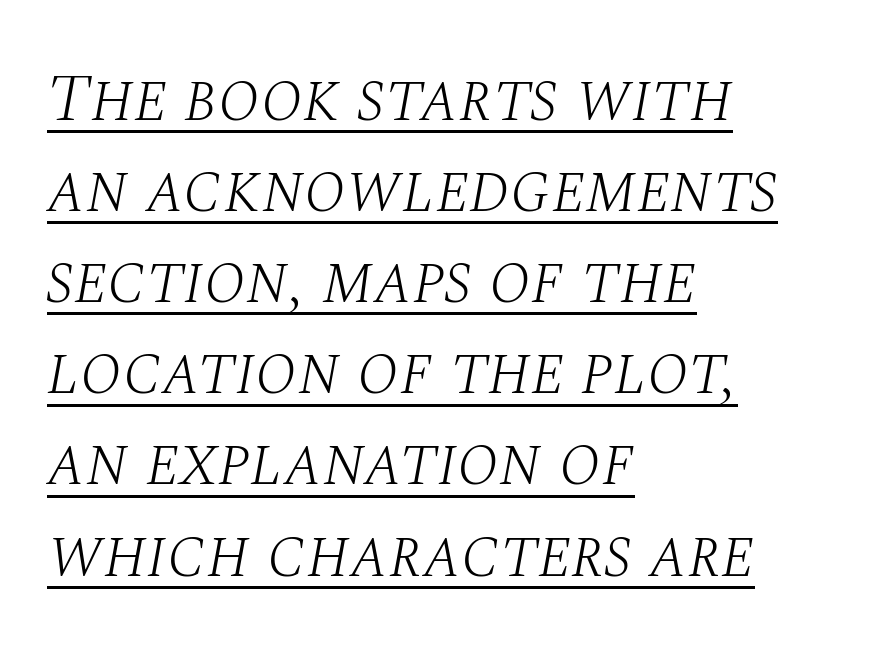
Look at the tracking — it's just the regular setting, nothing added. Summary of vertical rhythm: regular, with standard interline spacing. On a weight scale, this lands at 450 or below. A classic flush-left, rag-right setting is used for this passage.
